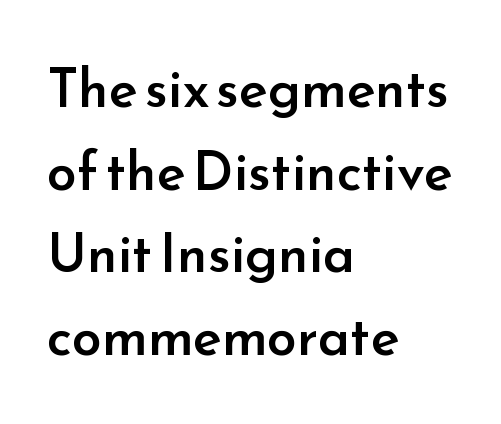
Q: Is the text bold? A: Semi-bold.
Q: Is the text italic (slanted)? A: No, it is upright.
Q: Is the typeface a serif or a sans-serif typeface? A: Sans-serif.
Q: Is the text underlined? A: No.
Q: How is the paragraph aligned? A: Left-aligned.
Q: Is the spacing between letters normal or unusually wide? A: Normal.
Q: Is the spacing between lines tight, normal or loose? A: Normal.
Q: Width (condensed, normal, or wide)? A: Normal.
Q: Stroke contrast? A: Low.
Q: x-height? A: Small.
Q: Monospaced? A: No.
